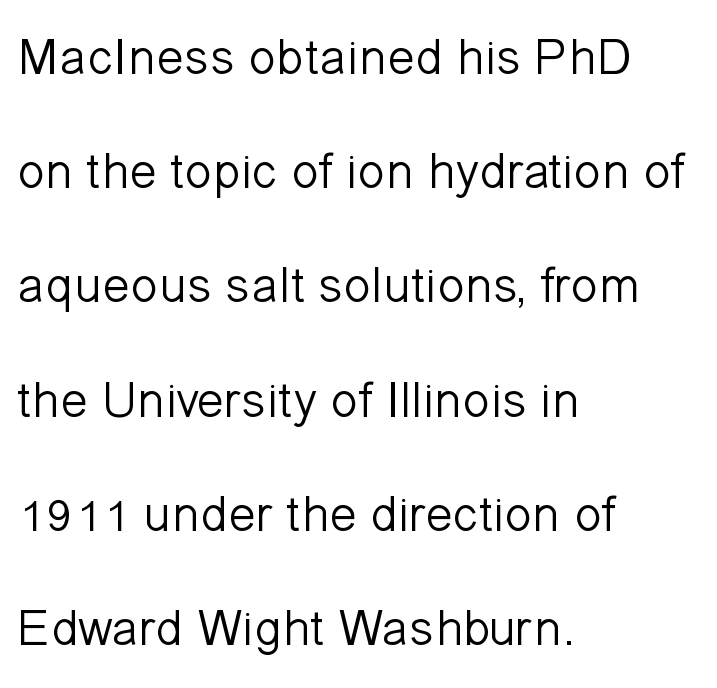
This sample is left-justified, so line endings fall wherever the words run out. Loosely led — the rows are spread out. Serifs: no, the terminals of the letterforms are clean. These lines are rendered in a variable-pitch font. Quick note: underline off. The line texture is even and compact thanks to regular tracking.
